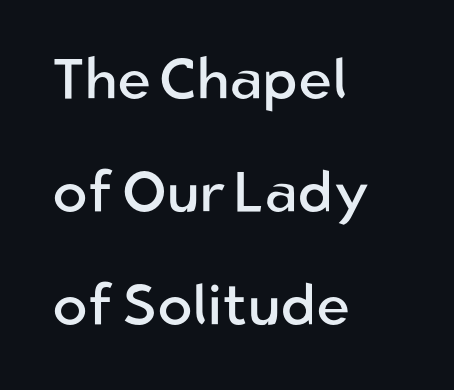
The image shows 58 px regular-weight sans-serif type, upright; set left-aligned, loose line spacing (1.95x), normal letter spacing, not underlined; low stroke contrast and a medium x-height.
